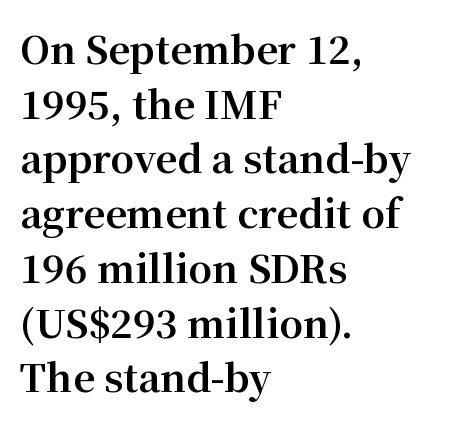
{"serif": "yes", "italic": "no", "bold": "yes", "weight": "bold", "width": "normal", "stroke_contrast": "medium", "x_height": "medium", "monospaced": "no", "underline": "no", "align": "left", "line_spacing": "normal", "line_spacing_ratio": 1.44, "letter_spacing": "normal", "letter_spacing_em": 0.0, "glyph_px": 38}
